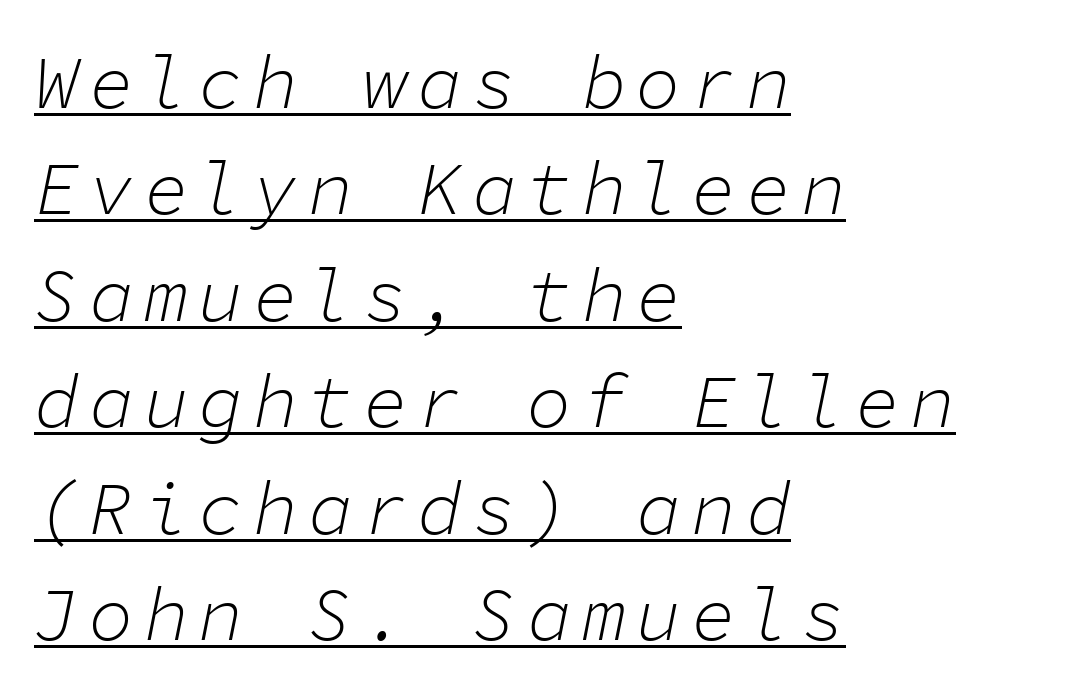
The image shows 75 px light type, italic (leaning right), monospaced; set left-aligned, normal line spacing (1.42x), underlined; low stroke contrast and a medium x-height.
